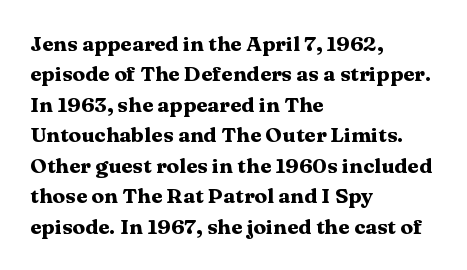
Notice how the stems are strictly vertical — no italics here. These words are printed bold, with thick strokes throughout. Leading: standard. You could call the tracking neutral — neither tight nor loose. The rendering anchors every line to the left-hand side. The words here are not underlined.
